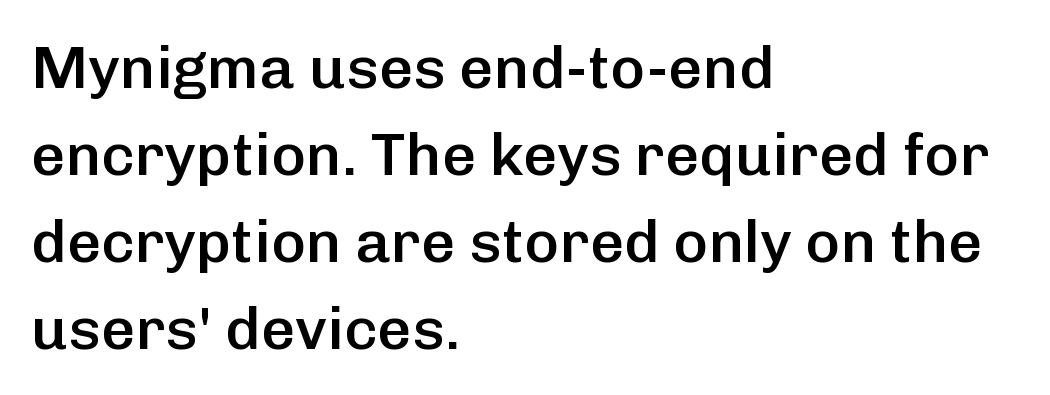
No extra tracking has been applied to these lines. Note: no serifs on the glyphs. These lines are rendered in a variable-pitch font. Every letter is mildly thick-stroked: semibold rather than bold. No word sits above an underline.
